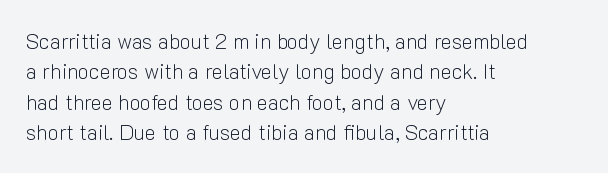
The image shows 21 px text type, upright; set left-aligned, normal line spacing (1.45x), normal letter spacing, not underlined.
